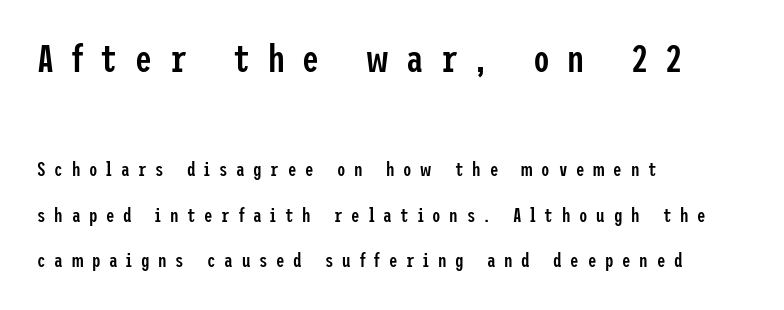
The image shows 38 px semibold, condensed sans-serif type, upright; set left-aligned, loose line spacing (2.39x), unusually wide letter spacing (+0.46 em), not underlined; the first (top) block is 2.0x larger; low stroke contrast and a medium x-height.
